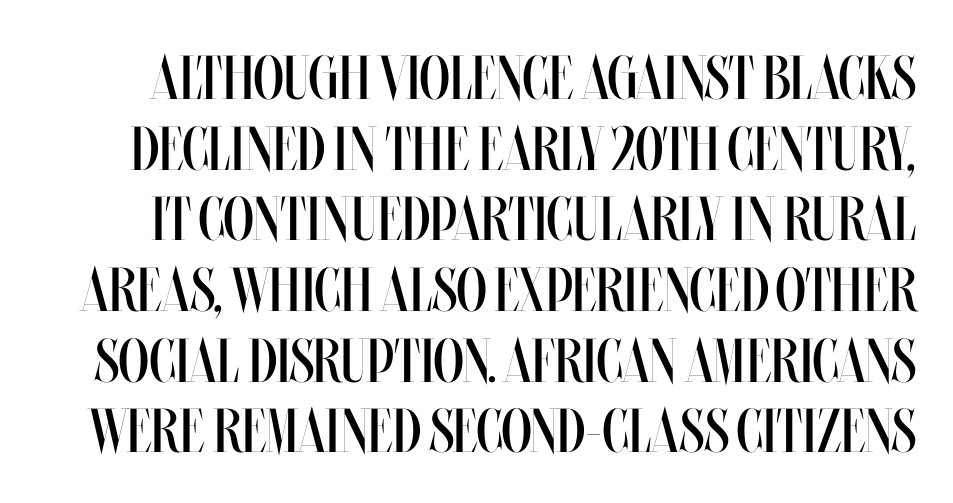
The image shows 62 px regular-weight, condensed type, upright; set tight line spacing (1.14x), normal letter spacing, not underlined; medium stroke contrast and a large x-height.
